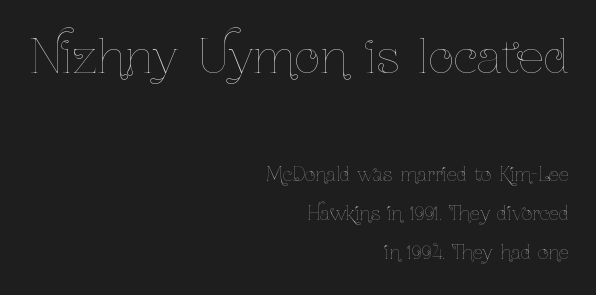
{"italic": "no", "bold": "no", "weight": "thin", "width": "condensed", "stroke_contrast": "low", "x_height": "medium", "monospaced": "no", "underline": "no", "align": "right", "line_spacing": "loose", "line_spacing_ratio": 2.19, "letter_spacing": "normal", "letter_spacing_em": 0.0, "larger_block": "first", "size_ratio": 2.5, "glyph_px": 45}
